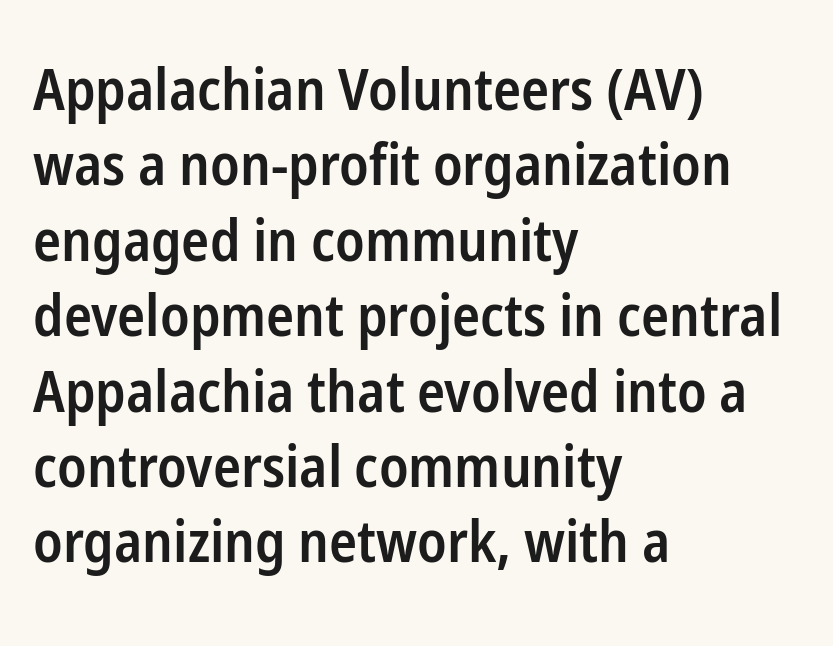
Q: Is the text bold? A: Semi-bold.
Q: Is the text italic (slanted)? A: No, it is upright.
Q: Is the typeface a serif or a sans-serif typeface? A: Sans-serif.
Q: Is the text underlined? A: No.
Q: How is the paragraph aligned? A: Left-aligned.
Q: Is the spacing between letters normal or unusually wide? A: Normal.
Q: Is the spacing between lines tight, normal or loose? A: Normal.
Q: Width (condensed, normal, or wide)? A: Condensed.
Q: Stroke contrast? A: Low.
Q: x-height? A: Medium.
Q: Monospaced? A: No.
